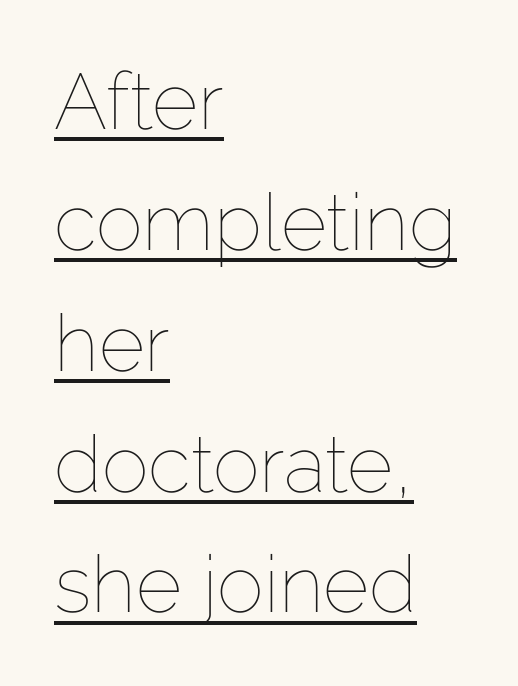
Q: Is the text bold? A: No.
Q: Is the text italic (slanted)? A: No, it is upright.
Q: Is the text underlined? A: Yes.
Q: How is the paragraph aligned? A: Left-aligned.
Q: Is the spacing between letters normal or unusually wide? A: Normal.
Q: Is the spacing between lines tight, normal or loose? A: Normal.
Q: Width (condensed, normal, or wide)? A: Normal.
Q: Stroke contrast? A: Low.
Q: x-height? A: Medium.
Q: Monospaced? A: No.
